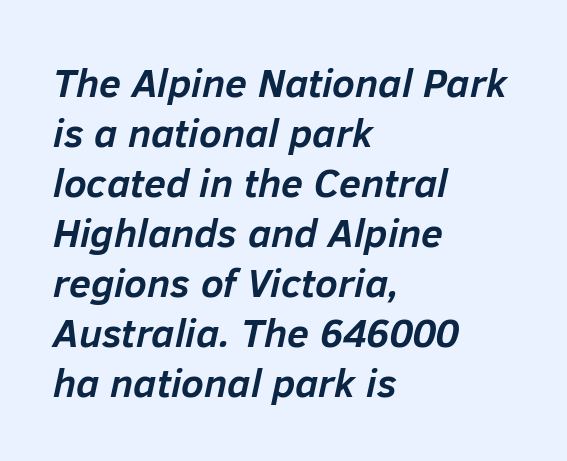
The zone under the glyphs is completely vacant. Line spacing here is normal. This sample has the flowing, uneven cadence of proportional lettering. Visually the block forms a straight wall on the left and a jagged coastline on the right. The glyphs have the mass of a bold cut.
